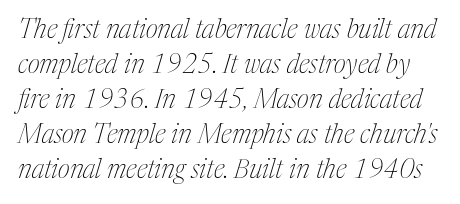
Q: Is the text bold? A: No.
Q: Is the text italic (slanted)? A: Yes, it leans right by about 17 degrees.
Q: Is the text underlined? A: No.
Q: Is the spacing between letters normal or unusually wide? A: Normal.
Q: Is the spacing between lines tight, normal or loose? A: Normal.
